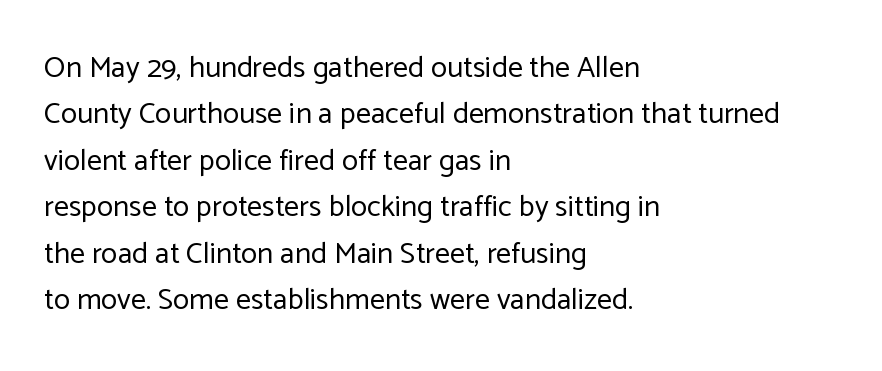
{"serif": "no", "italic": "no", "bold": "no", "weight": "regular", "width": "normal", "stroke_contrast": "low", "x_height": "medium", "monospaced": "no", "underline": "no", "align": "left", "line_spacing": "normal", "line_spacing_ratio": 1.55, "letter_spacing": "normal", "letter_spacing_em": 0.0, "glyph_px": 30}
